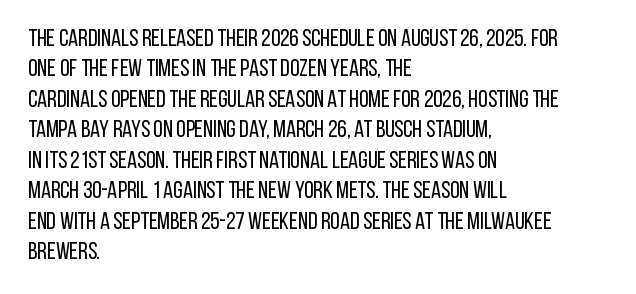
The type sits square on the baseline with zero lean. Only glyphs here, with clear space below each row. This sample is left-justified, so line endings fall wherever the words run out. Nothing unusual about the tracking: characters are spaced as the font intends. No extra ink here — the face is not bold.
